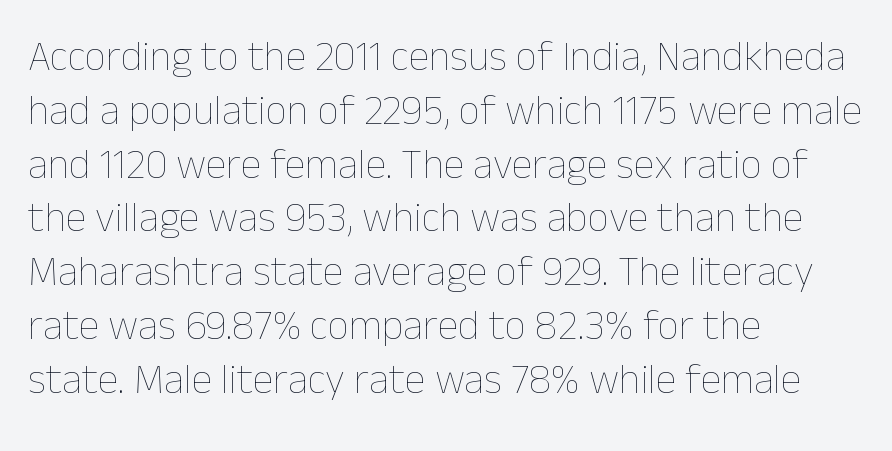
The image shows 42 px thin type, upright; set left-aligned, normal line spacing (1.28x), normal letter spacing, not underlined; low stroke contrast and a medium x-height.
